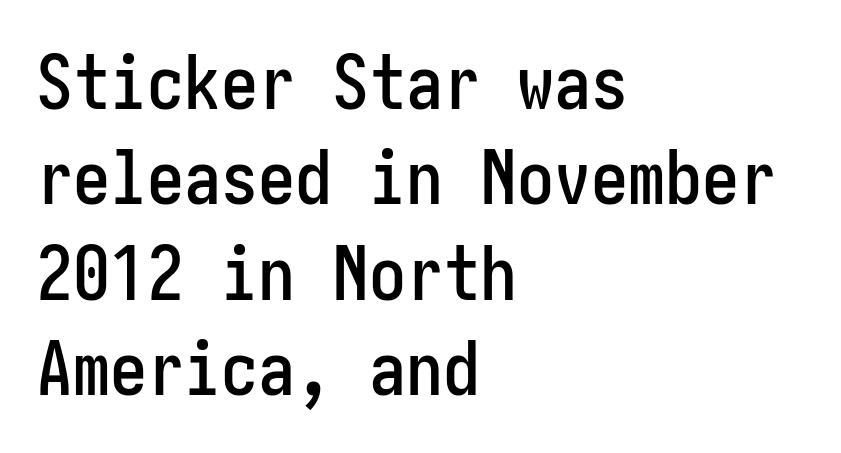
The image shows 74 px condensed sans-serif type, upright; set left-aligned, normal line spacing (1.29x), normal letter spacing, not underlined; low stroke contrast and a medium x-height.
